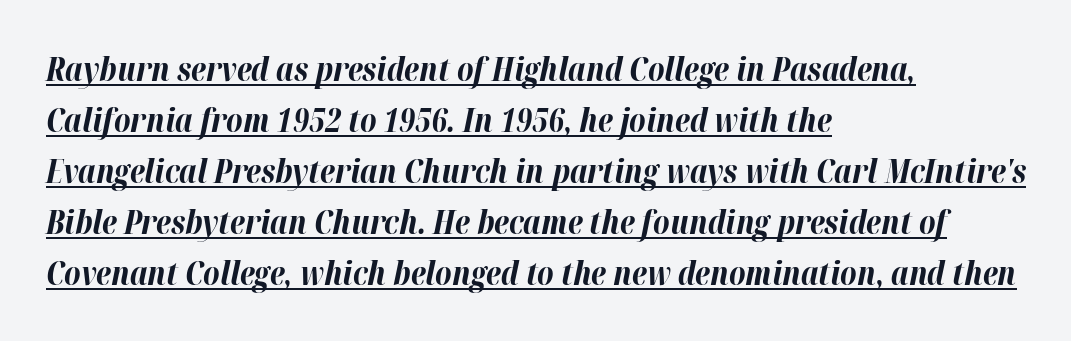
Q: Is the text bold? A: Yes.
Q: Is the text italic (slanted)? A: Yes, it leans right by about 12 degrees.
Q: Is the text underlined? A: Yes.
Q: How is the paragraph aligned? A: Left-aligned.
Q: Is the spacing between letters normal or unusually wide? A: Normal.
Q: Is the spacing between lines tight, normal or loose? A: Normal.
Q: Width (condensed, normal, or wide)? A: Normal.
Q: Stroke contrast? A: High.
Q: x-height? A: Medium.
Q: Monospaced? A: No.
